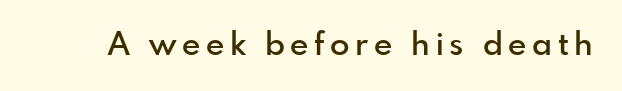
Q: Is the text bold? A: Semi-bold.
Q: Is the text italic (slanted)? A: No, it is upright.
Q: Is the typeface a serif or a sans-serif typeface? A: Sans-serif.
Q: Is the text underlined? A: No.
Q: Width (condensed, normal, or wide)? A: Normal.
Q: x-height? A: Small.
Q: Monospaced? A: No.
